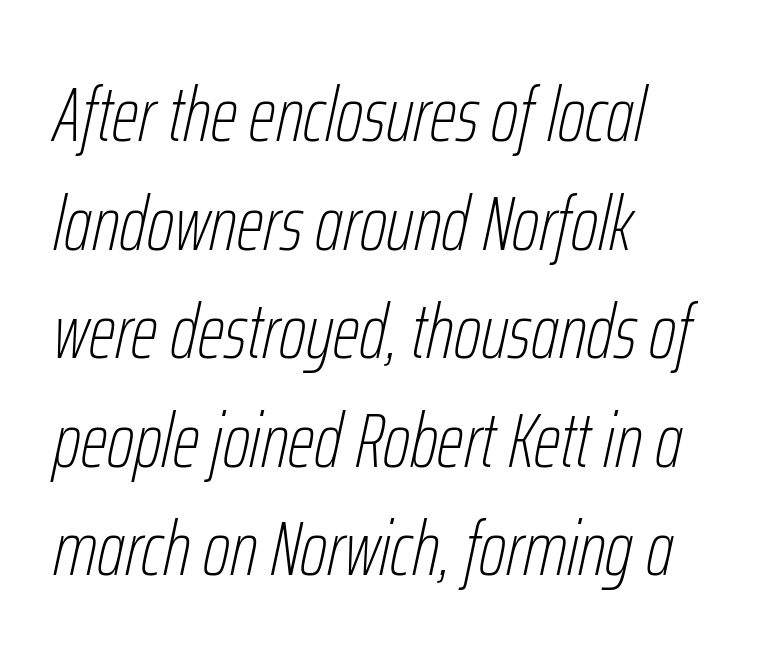
The image shows 77 px thin, condensed type, italic (leaning right); set left-aligned, normal line spacing (1.41x), normal letter spacing, not underlined; low stroke contrast and a medium x-height.
